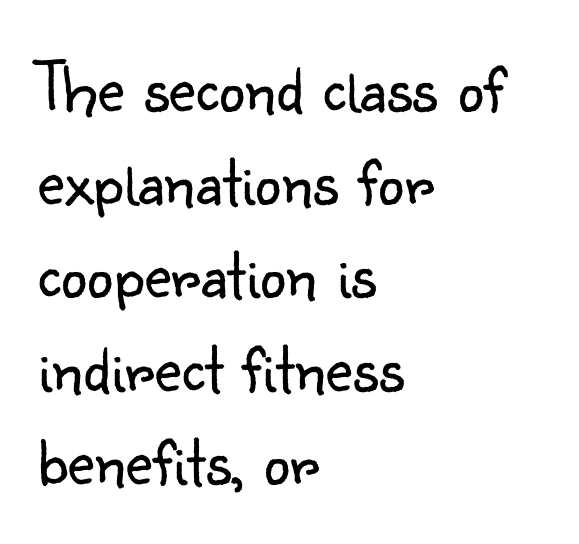
{"serif": "no", "italic": "no", "bold": "no", "weight": "light", "width": "normal", "stroke_contrast": "low", "x_height": "small", "monospaced": "no", "underline": "no", "align": "left", "line_spacing": "normal", "line_spacing_ratio": 1.26, "letter_spacing": "normal", "letter_spacing_em": 0.0, "glyph_px": 74}
